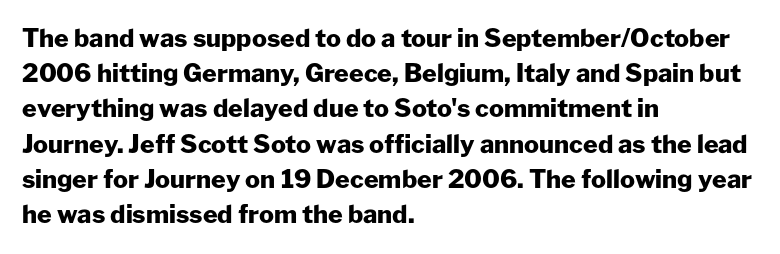
{"italic": "no", "bold": "yes", "underline": "no", "align": "left", "line_spacing": "normal", "line_spacing_ratio": 1.41, "letter_spacing": "normal", "letter_spacing_em": 0.0, "glyph_px": 25}
